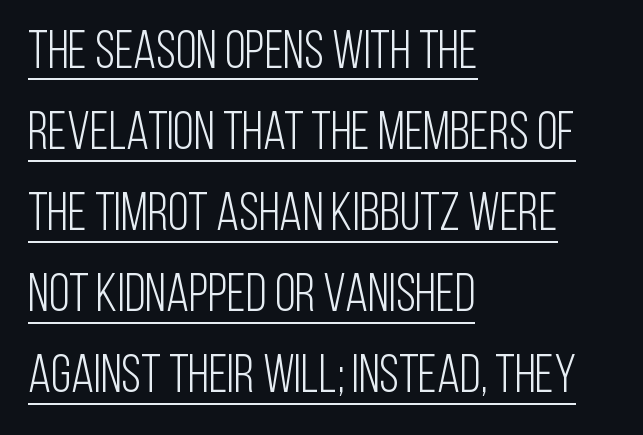
{"serif": "no", "italic": "no", "bold": "no", "weight": "light", "width": "condensed", "stroke_contrast": "low", "x_height": "large", "monospaced": "no", "underline": "yes", "align": "left", "line_spacing": "normal", "line_spacing_ratio": 1.53, "letter_spacing": "normal", "letter_spacing_em": 0.0, "glyph_px": 53}
